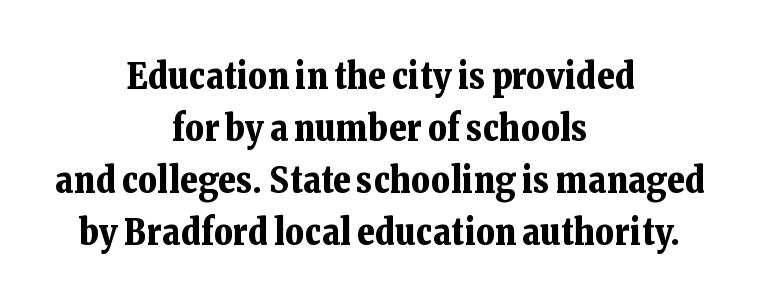
The image shows 36 px bold serif type, upright; set centered, normal line spacing (1.44x), normal letter spacing, not underlined; low stroke contrast and a medium x-height.
